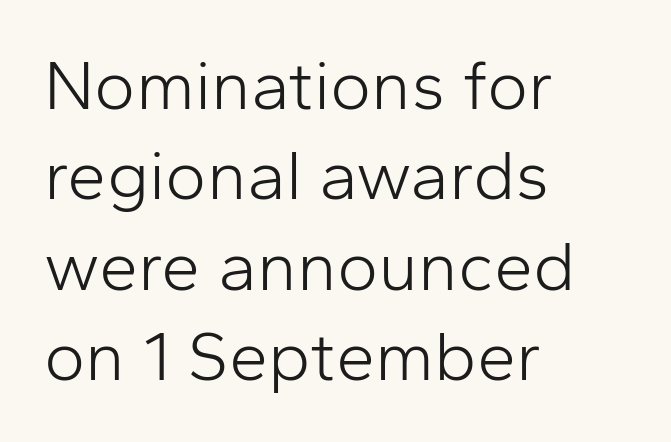
Q: Is the text bold? A: No.
Q: Is the text italic (slanted)? A: No, it is upright.
Q: Is the typeface a serif or a sans-serif typeface? A: Sans-serif.
Q: Is the text underlined? A: No.
Q: How is the paragraph aligned? A: Left-aligned.
Q: Is the spacing between letters normal or unusually wide? A: Normal.
Q: Is the spacing between lines tight, normal or loose? A: Normal.
Q: Width (condensed, normal, or wide)? A: Normal.
Q: Stroke contrast? A: Low.
Q: x-height? A: Medium.
Q: Monospaced? A: No.
